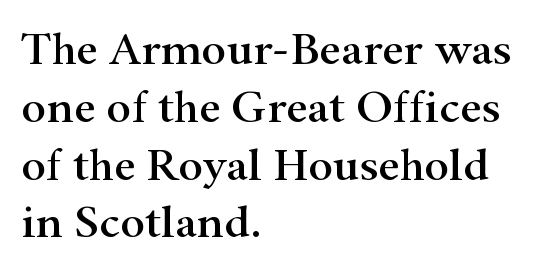
The space directly below the letters is spotless. Nothing unusual about the tracking: characters are spaced as the font intends. You could not count columns in this text — the font is proportionally spaced. This rendering uses left alignment, leaving the right contour irregular. Designer's note — italics off, roman on.
